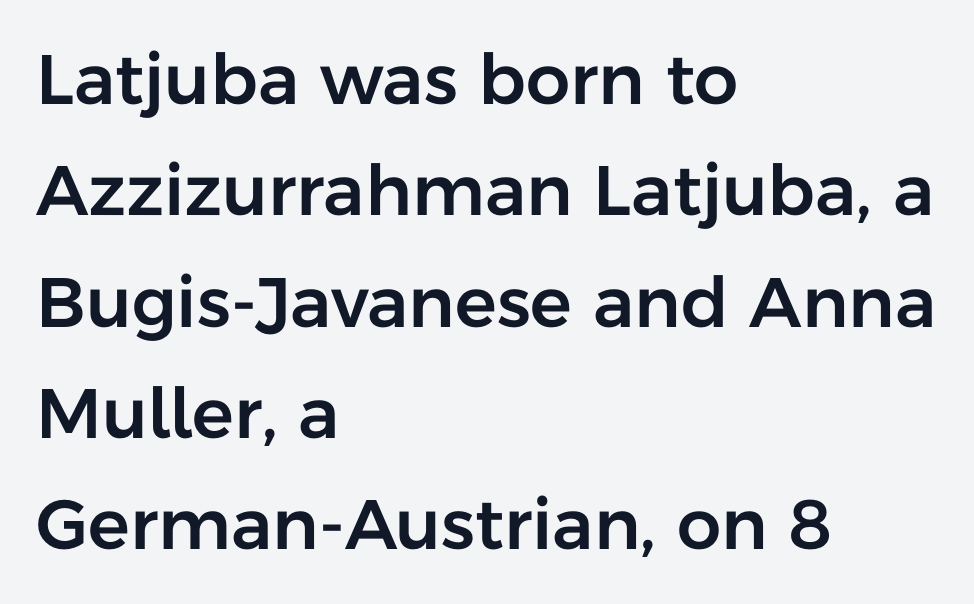
A typesetter would call this zero additional tracking. Plain, unruled lines of type. The lines sit at an ordinary, default distance from one another. Is this a fixed-width face? No — the glyphs have proportional, varying widths. Notice how the passage keeps a crisp vertical edge on the left only. These lines were composed using upright roman letters.
